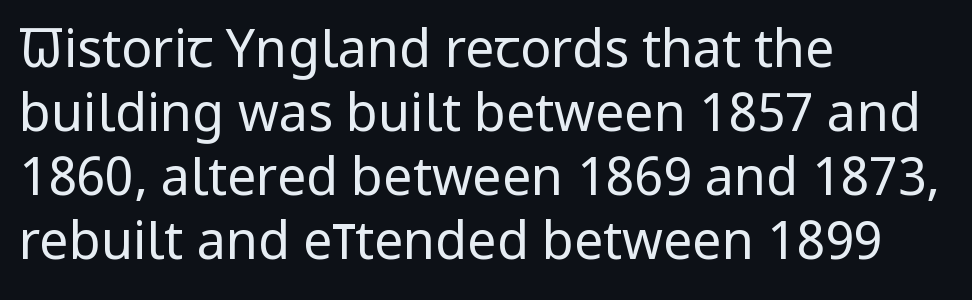
{"serif": "no", "italic": "no", "bold": "no", "weight": "regular", "width": "condensed", "stroke_contrast": "low", "x_height": "large", "monospaced": "no", "underline": "no", "align": "left", "line_spacing_ratio": 1.23, "letter_spacing": "normal", "letter_spacing_em": 0.0, "glyph_px": 52}
